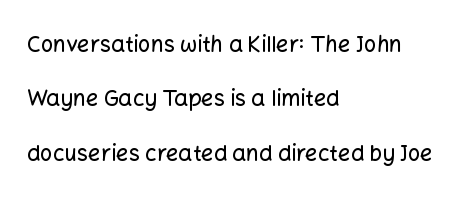
The image shows 22 px text type, upright; set left-aligned, loose line spacing (2.47x), normal letter spacing, not underlined.
